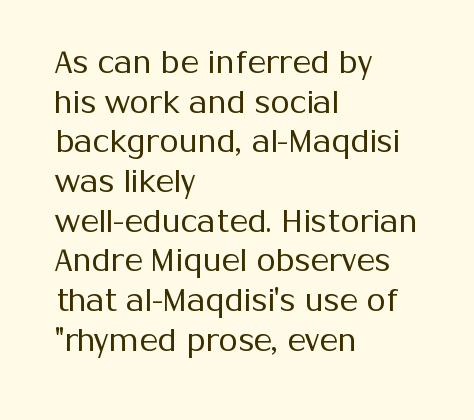
{"serif": "no", "italic": "no", "bold": "no", "weight": "regular", "width": "normal", "stroke_contrast": "medium", "x_height": "medium", "monospaced": "no", "underline": "no", "align": "left", "line_spacing": "normal", "line_spacing_ratio": 1.28, "letter_spacing": "normal", "letter_spacing_em": 0.0, "glyph_px": 31}
